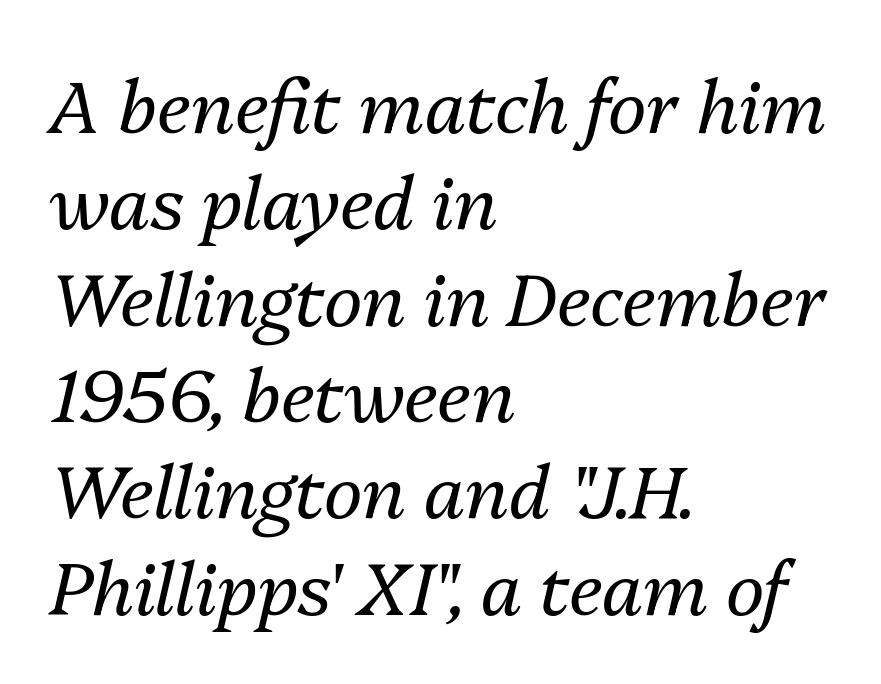
If you drew a ruler down the left edge, every line would touch it. Unmarked baselines from the first word to the last. Notice how descenders clear the ascenders below comfortably — that's standard leading. Look at the tracking — it's just the regular setting, nothing added. Here the designer chose a conventional face with non-uniform glyph widths. Looking at the ascenders, they clearly lean.
